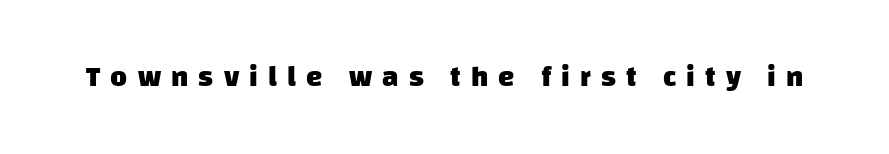
Q: Is the text bold? A: Yes.
Q: Is the typeface a serif or a sans-serif typeface? A: Sans-serif.
Q: Is the text underlined? A: No.
Q: Is the spacing between letters normal or unusually wide? A: Unusually wide.
Q: Width (condensed, normal, or wide)? A: Normal.
Q: Stroke contrast? A: Low.
Q: x-height? A: Large.
Q: Monospaced? A: No.
